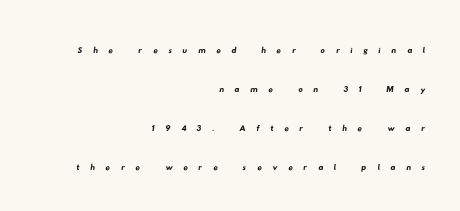
Q: Is the text underlined? A: No.
Q: How is the paragraph aligned? A: Right-aligned.
Q: Is the spacing between letters normal or unusually wide? A: Unusually wide.
